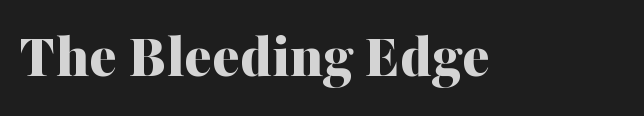
{"serif": "yes", "italic": "no", "bold": "yes", "weight": "bold", "width": "normal", "stroke_contrast": "medium", "x_height": "medium", "monospaced": "no", "underline": "no", "letter_spacing": "normal", "letter_spacing_em": 0.0, "glyph_px": 64}
